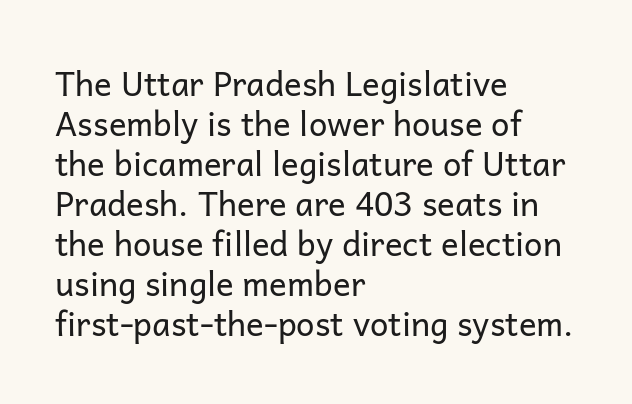
The image shows 33 px regular-weight sans-serif type, upright; set left-aligned, line spacing 1.21x, normal letter spacing, not underlined; low stroke contrast and a medium x-height.
